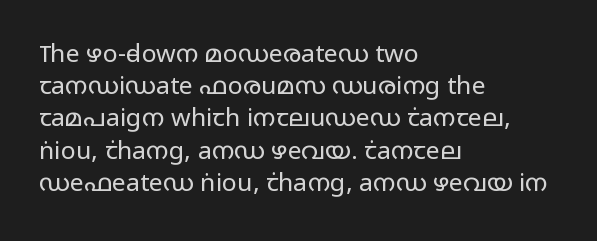
{"italic": "no", "bold": "no", "underline": "no", "align": "left", "line_spacing": "normal", "line_spacing_ratio": 1.29, "letter_spacing": "normal", "letter_spacing_em": 0.0, "glyph_px": 25}
